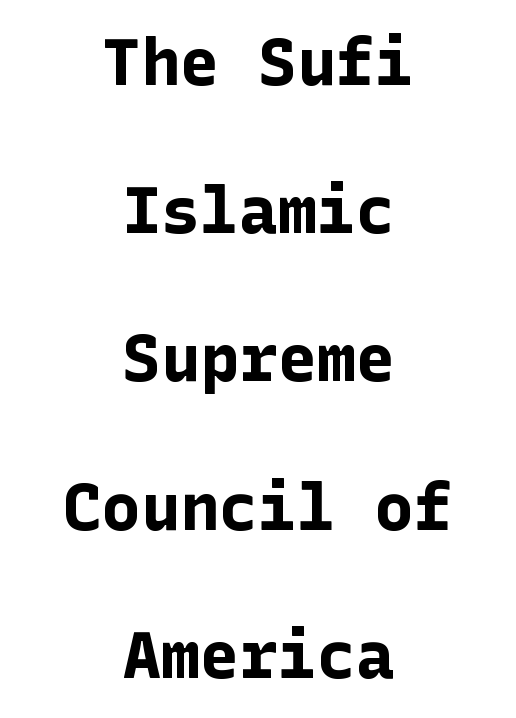
Q: Is the text bold? A: Yes.
Q: Is the text italic (slanted)? A: No, it is upright.
Q: Is the typeface a serif or a sans-serif typeface? A: Sans-serif.
Q: Is the text underlined? A: No.
Q: How is the paragraph aligned? A: Centered.
Q: Is the spacing between letters normal or unusually wide? A: Normal.
Q: Is the spacing between lines tight, normal or loose? A: Loose.
Q: Width (condensed, normal, or wide)? A: Normal.
Q: Stroke contrast? A: Low.
Q: x-height? A: Medium.
